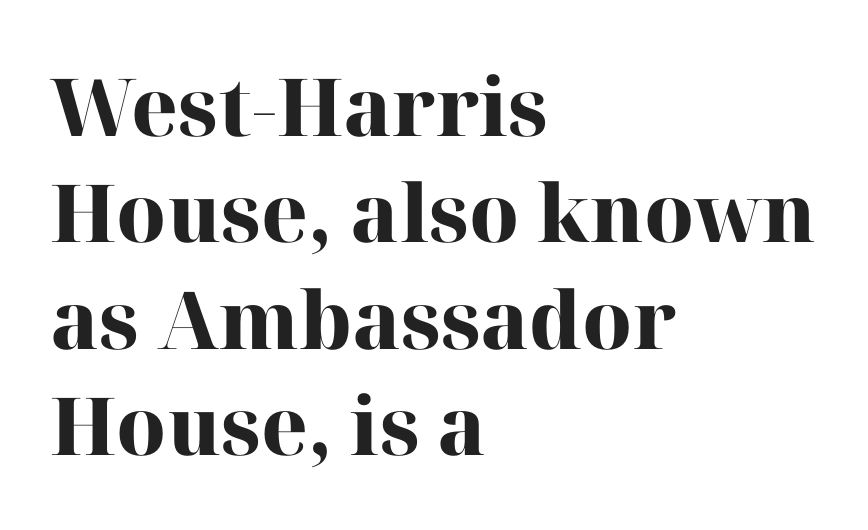
Q: Is the text bold? A: Yes.
Q: Is the text italic (slanted)? A: No, it is upright.
Q: Is the typeface a serif or a sans-serif typeface? A: Serif.
Q: Is the text underlined? A: No.
Q: How is the paragraph aligned? A: Left-aligned.
Q: Is the spacing between letters normal or unusually wide? A: Normal.
Q: Is the spacing between lines tight, normal or loose? A: Normal.
Q: Width (condensed, normal, or wide)? A: Normal.
Q: Stroke contrast? A: High.
Q: x-height? A: Medium.
Q: Monospaced? A: No.
